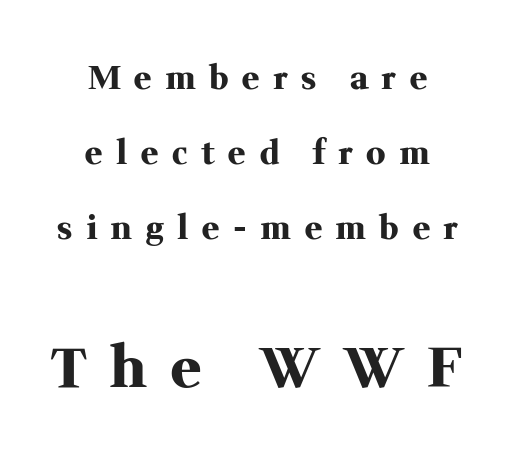
Q: Is the text bold? A: Yes.
Q: Is the text italic (slanted)? A: No, it is upright.
Q: Is the typeface a serif or a sans-serif typeface? A: Serif.
Q: Is the text underlined? A: No.
Q: How is the paragraph aligned? A: Centered.
Q: Is the spacing between letters normal or unusually wide? A: Unusually wide.
Q: Is the spacing between lines tight, normal or loose? A: Loose.
Q: Which block of text is set in a larger size, the first (top) or the second (bottom)? A: The second (bottom) one.
Q: Width (condensed, normal, or wide)? A: Normal.
Q: Stroke contrast? A: Medium.
Q: x-height? A: Medium.
Q: Monospaced? A: No.
